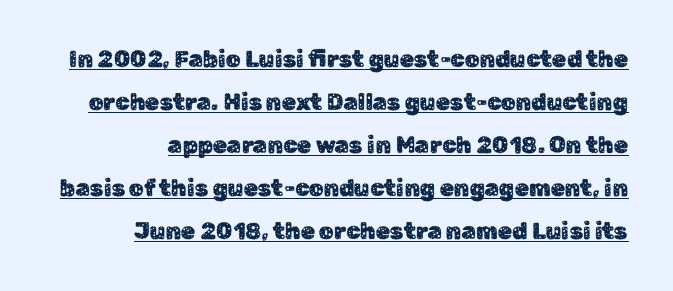
The image shows 23 px text type, upright; set right-aligned, line spacing 1.87x, normal letter spacing, underlined.
